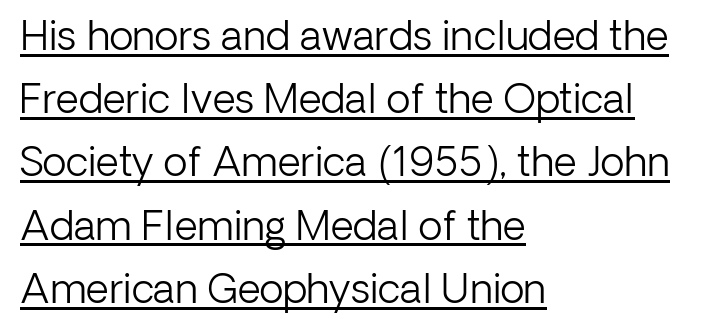
{"serif": "no", "italic": "no", "bold": "no", "weight": "light", "width": "normal", "stroke_contrast": "low", "x_height": "medium", "monospaced": "no", "underline": "yes", "align": "left", "line_spacing": "normal", "line_spacing_ratio": 1.58, "letter_spacing": "normal", "letter_spacing_em": 0.0, "glyph_px": 40}
